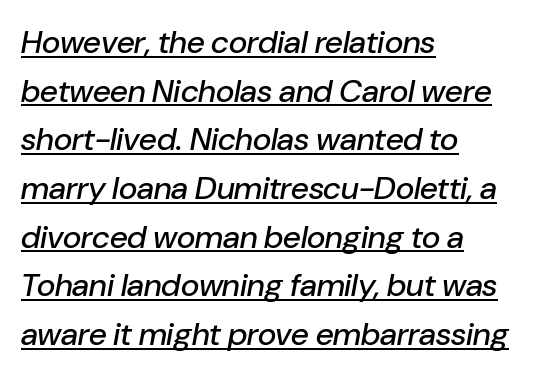
The image shows 32 px text type, italic (leaning right); set left-aligned, normal line spacing (1.52x), normal letter spacing, underlined; low stroke contrast and a medium x-height.
